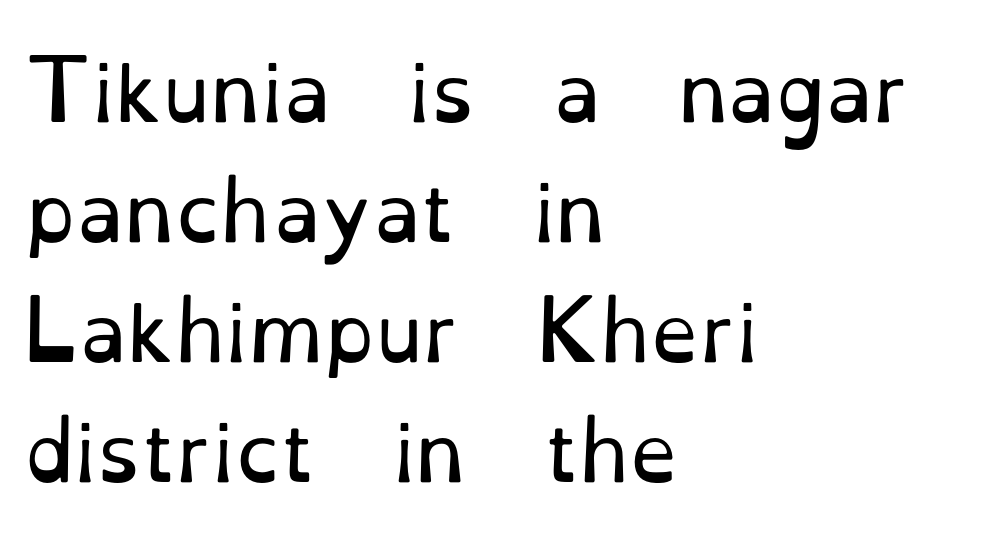
The image shows 78 px regular-weight type, upright; set left-aligned, normal line spacing (1.54x), normal letter spacing, not underlined; low stroke contrast and a small x-height.
